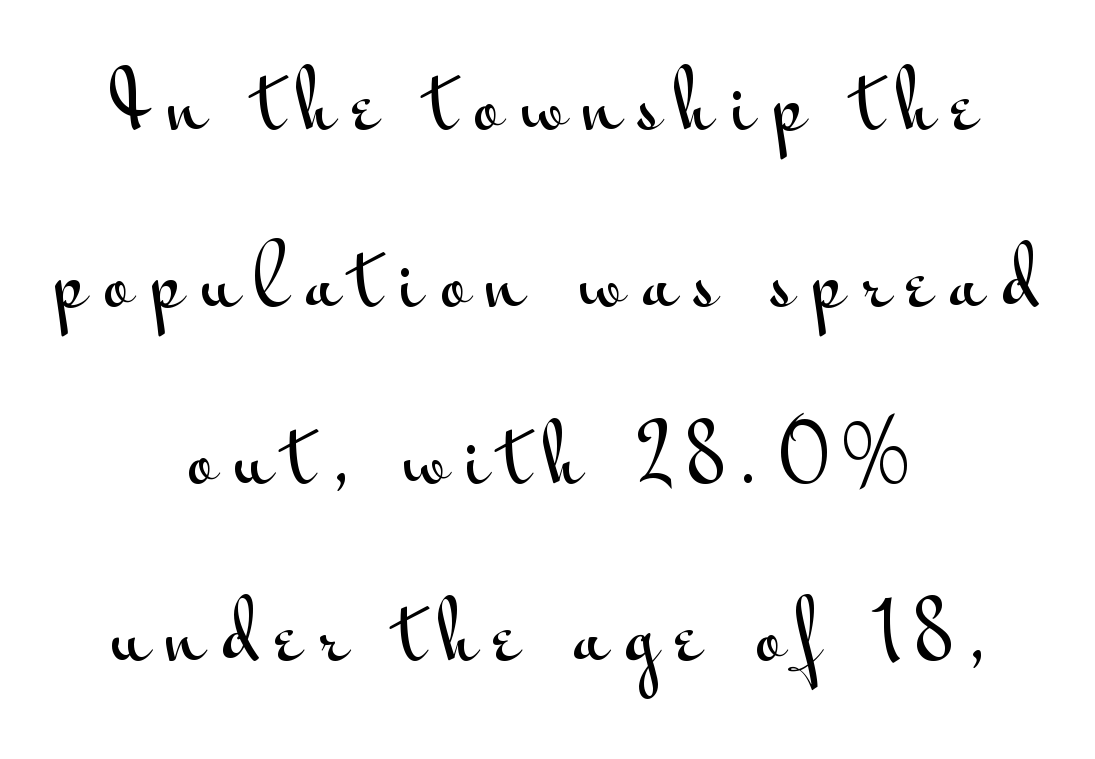
{"serif": "no", "width": "wide", "stroke_contrast": "medium", "x_height": "small", "monospaced": "no", "underline": "no", "align": "center", "line_spacing": "loose", "line_spacing_ratio": 2.33, "letter_spacing": "wide", "letter_spacing_em": 0.23, "glyph_px": 76}
